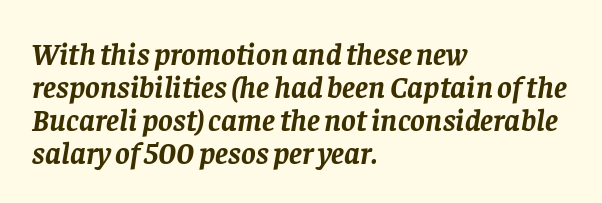
I'd describe the lettering as bold — thick and assertive. The horizontal fit of the characters is conventional and even. The face used here is seriffed, in the tradition of book romans. The passage shown is typed in a proportional face where columns would drift. Any mark beneath the type? The region is blank. Left-aligned paragraph, ragged on the right.
